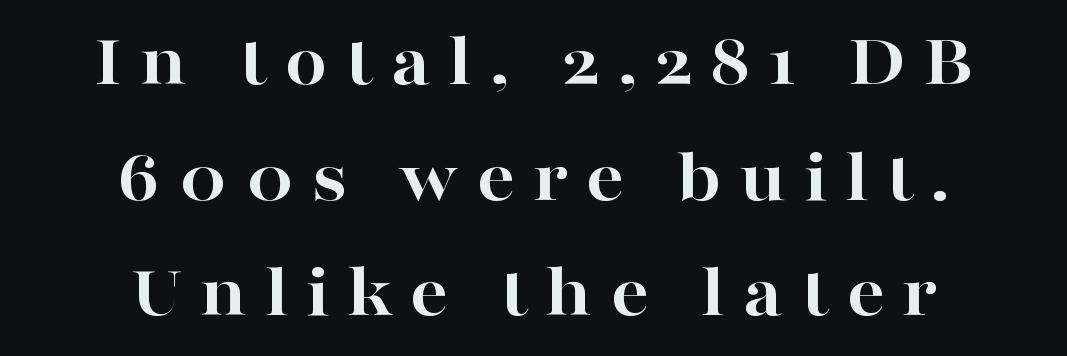
What stands out about the letter spacing? Its width — letters are far apart. This sample uses a serif face. Decoration check: the copy has no underline. These lines are rendered in a variable-pitch font.
